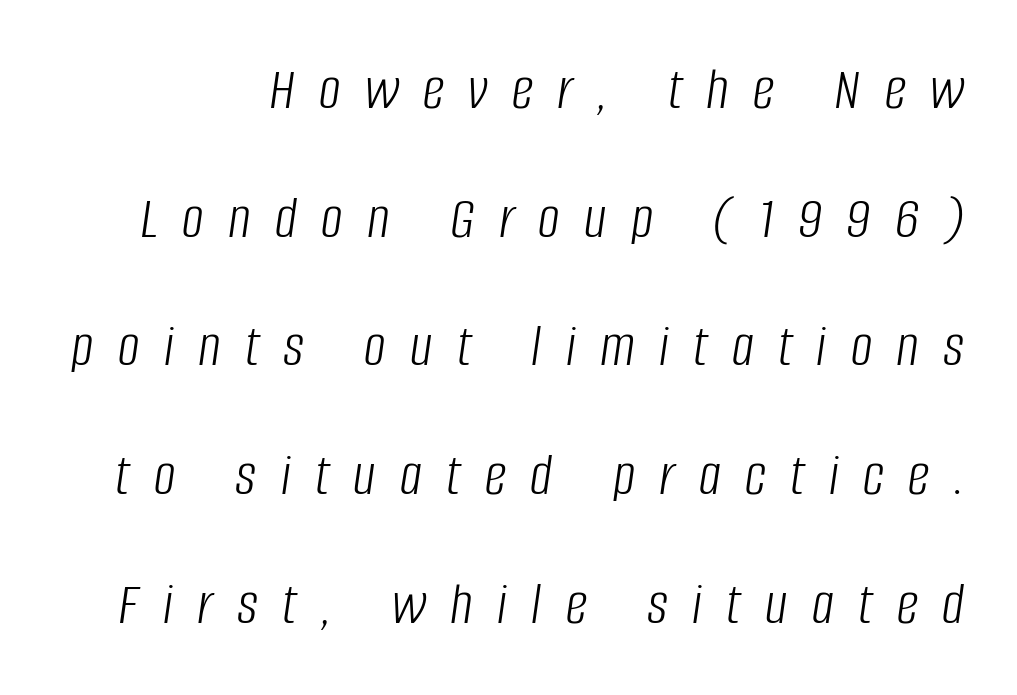
Unmarked baselines from the first word to the last. One glance says open: line gaps are wider than usual. Tracking here is generous; glyphs stand well apart from one another. Notice how the stems are inclined rather than vertical — that's the hallmark of italics.
